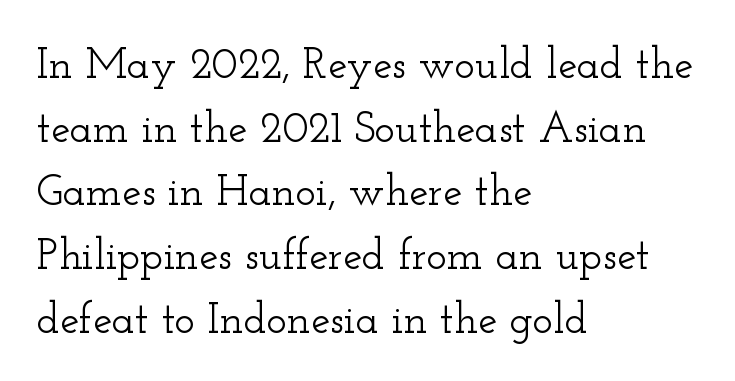
{"serif": "yes", "italic": "no", "width": "wide", "stroke_contrast": "low", "x_height": "small", "monospaced": "no", "underline": "no", "align": "left", "line_spacing": "normal", "line_spacing_ratio": 1.48, "letter_spacing": "normal", "letter_spacing_em": 0.0, "glyph_px": 43}
